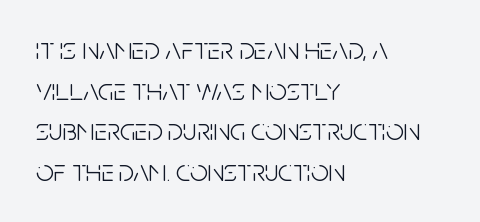
The image shows 31 px light, condensed sans-serif type, upright; set left-aligned, normal line spacing (1.31x), normal letter spacing, not underlined; low stroke contrast and a large x-height.
